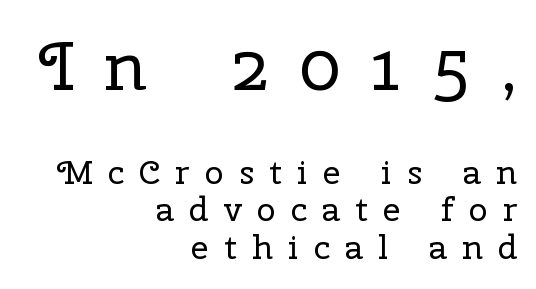
One glance says dense: line gaps are narrower than usual. The typesetter chose a ragged-left arrangement here. Does extra space separate the letters? Yes, quite a lot of it. Proportional: the letters do not fall into vertical columns. This rendering features lettering with no underline. The passage shown is typeset with a serif family.
